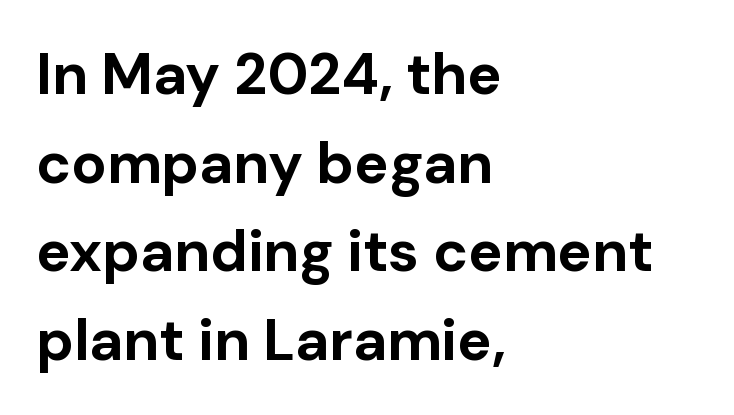
The image shows 58 px bold sans-serif type, upright; set left-aligned, normal line spacing (1.53x), normal letter spacing, not underlined; low stroke contrast and a medium x-height.
